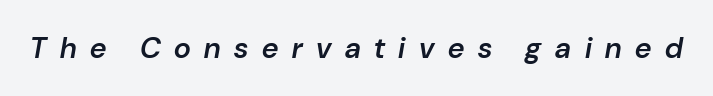
Q: Is the text bold? A: Semi-bold.
Q: Is the text italic (slanted)? A: Yes, it leans right by about 10 degrees.
Q: Is the text underlined? A: No.
Q: Is the spacing between letters normal or unusually wide? A: Unusually wide.
Q: Width (condensed, normal, or wide)? A: Normal.
Q: Stroke contrast? A: Low.
Q: x-height? A: Medium.
Q: Monospaced? A: No.
